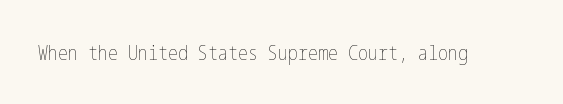
The image shows 20 px text type, upright; set normal letter spacing, not underlined.
